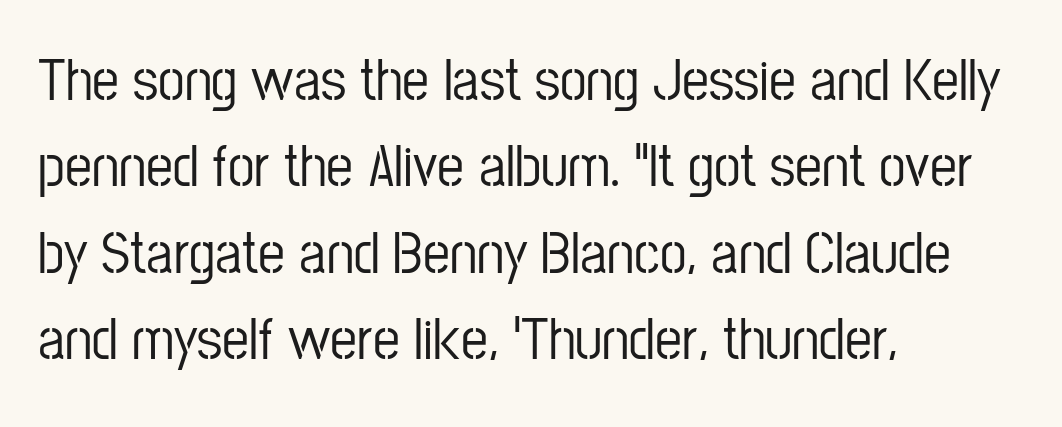
The image shows 60 px condensed sans-serif type, upright; set left-aligned, normal line spacing (1.44x), normal letter spacing, not underlined; low stroke contrast and a medium x-height.
